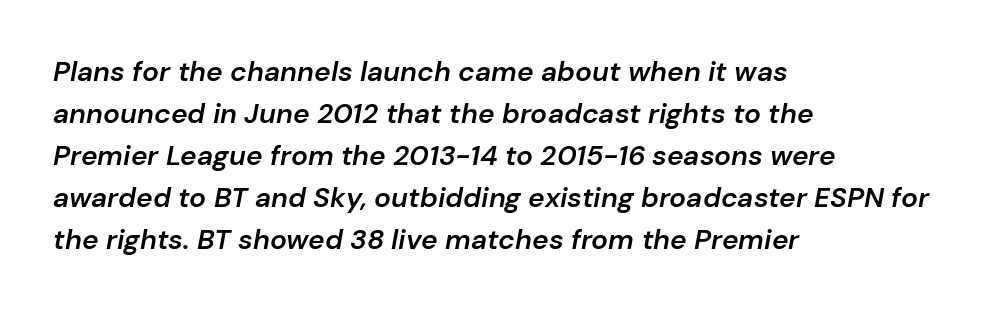
Q: Is the text bold? A: Semi-bold.
Q: Is the text italic (slanted)? A: Yes, it leans right by about 10 degrees.
Q: Is the text underlined? A: No.
Q: How is the paragraph aligned? A: Left-aligned.
Q: Is the spacing between letters normal or unusually wide? A: Normal.
Q: Is the spacing between lines tight, normal or loose? A: Normal.
Q: Width (condensed, normal, or wide)? A: Normal.
Q: Stroke contrast? A: Low.
Q: x-height? A: Medium.
Q: Monospaced? A: No.
